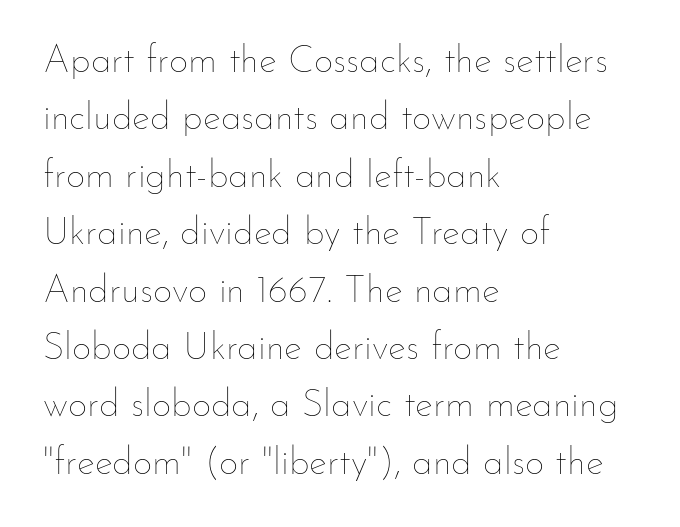
Q: Is the text bold? A: No.
Q: Is the text italic (slanted)? A: No, it is upright.
Q: Is the text underlined? A: No.
Q: How is the paragraph aligned? A: Left-aligned.
Q: Is the spacing between letters normal or unusually wide? A: Normal.
Q: Is the spacing between lines tight, normal or loose? A: Normal.
Q: Width (condensed, normal, or wide)? A: Normal.
Q: Stroke contrast? A: Low.
Q: x-height? A: Small.
Q: Monospaced? A: No.
